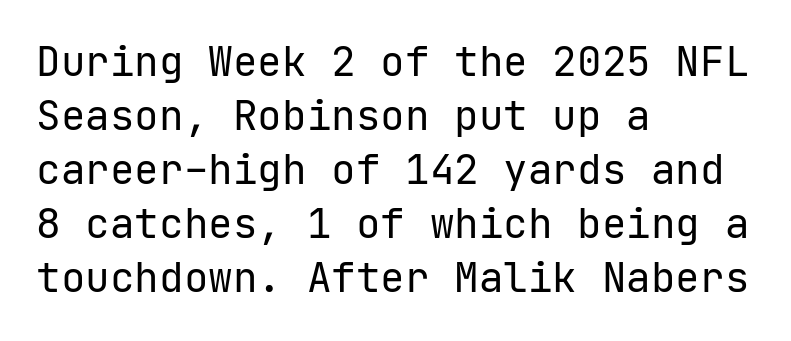
The image shows 41 px regular-weight sans-serif type, upright, monospaced; set left-aligned, normal line spacing (1.32x), normal letter spacing, not underlined; low stroke contrast and a medium x-height.
